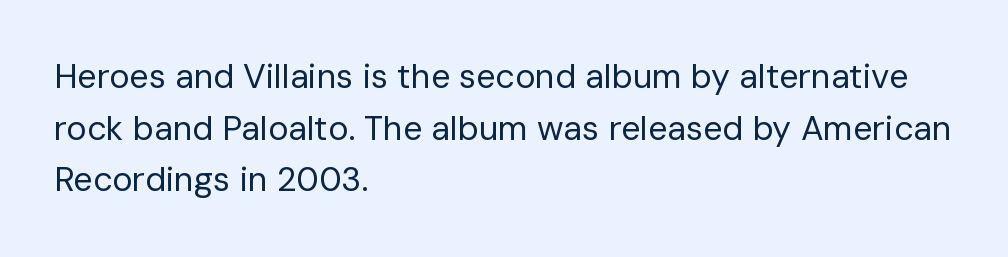
The image shows 34 px regular-weight sans-serif type, upright; set left-aligned, normal line spacing (1.52x), normal letter spacing, not underlined; low stroke contrast and a medium x-height.
